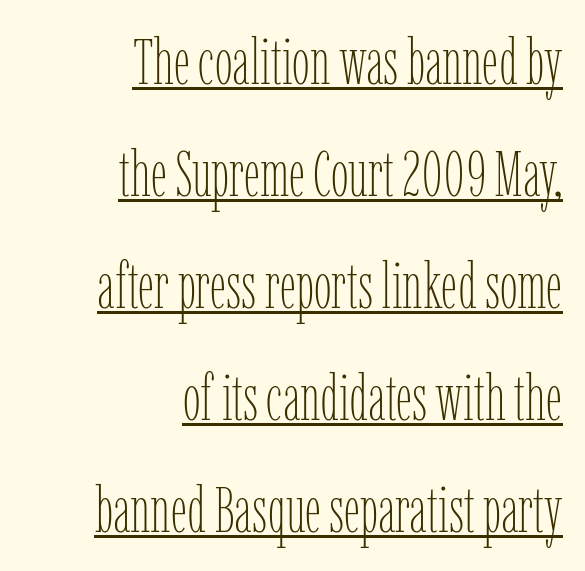
Note the varied advance widths — an 'i' is clearly narrower than an 'm'. Ascenders rise straight up at ninety degrees. A typesetter would call this zero additional tracking. The face looks like a standard text weight, possibly lighter. Compared with a flush-left layout, this one pins lines to the opposite, right side. Every word sits above its own underline.
